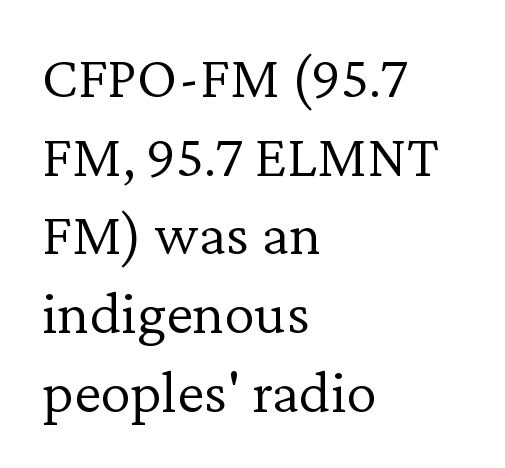
{"serif": "yes", "italic": "no", "bold": "no", "weight": "light", "width": "normal", "stroke_contrast": "low", "x_height": "medium", "monospaced": "no", "underline": "no", "align": "left", "line_spacing": "normal", "line_spacing_ratio": 1.29, "letter_spacing": "normal", "letter_spacing_em": 0.0, "glyph_px": 61}
